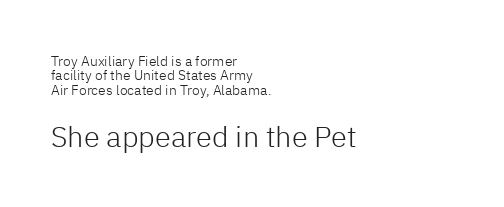
Q: Is the text bold? A: No.
Q: Is the text italic (slanted)? A: No, it is upright.
Q: Is the typeface a serif or a sans-serif typeface? A: Sans-serif.
Q: Is the text underlined? A: No.
Q: How is the paragraph aligned? A: Left-aligned.
Q: Is the spacing between letters normal or unusually wide? A: Normal.
Q: Is the spacing between lines tight, normal or loose? A: Tight.
Q: Which block of text is set in a larger size, the first (top) or the second (bottom)? A: The second (bottom) one.
Q: Width (condensed, normal, or wide)? A: Normal.
Q: Stroke contrast? A: Low.
Q: x-height? A: Medium.
Q: Monospaced? A: No.
